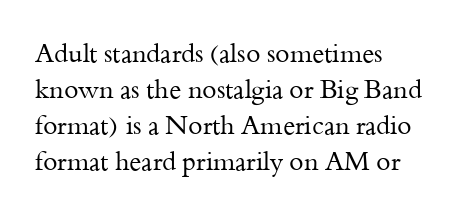
The characters are drawn with everyday or finer stroke widths. Line beginnings align vertically; line endings do not. Rule under the text: the space is simply empty. Words appear dense and cohesive because spacing is normal. Whoever set this chose a conventional vertical rhythm. Rendered with straight, roman letterforms.
